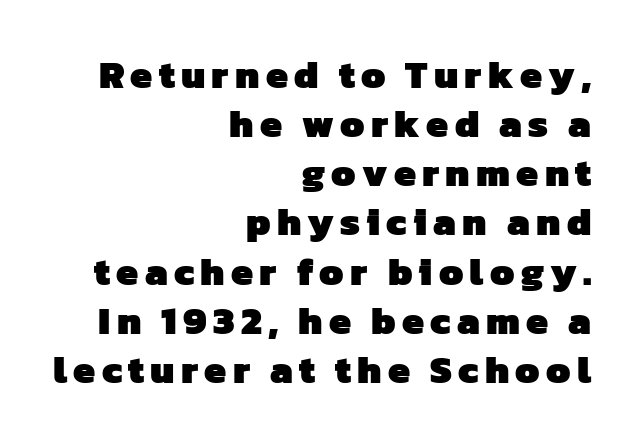
{"serif": "no", "bold": "yes", "weight": "heavy", "width": "normal", "stroke_contrast": "low", "x_height": "medium", "monospaced": "no", "underline": "no", "align": "right", "line_spacing": "normal", "line_spacing_ratio": 1.26, "glyph_px": 39}
